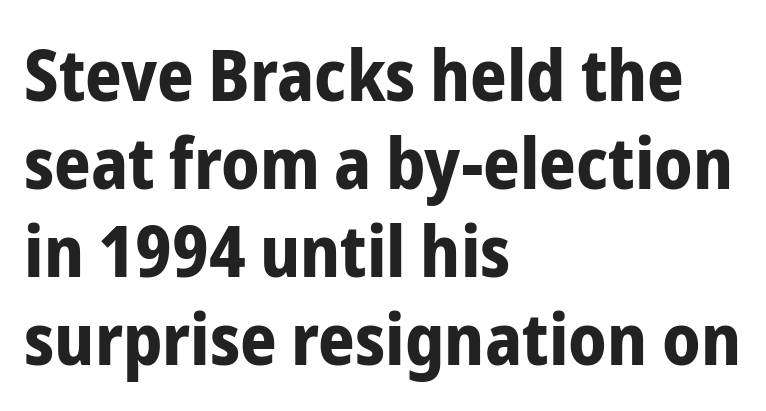
{"serif": "no", "italic": "no", "bold": "yes", "weight": "bold", "width": "condensed", "stroke_contrast": "low", "x_height": "medium", "monospaced": "no", "underline": "no", "align": "left", "line_spacing_ratio": 1.22, "letter_spacing": "normal", "letter_spacing_em": 0.0, "glyph_px": 72}
